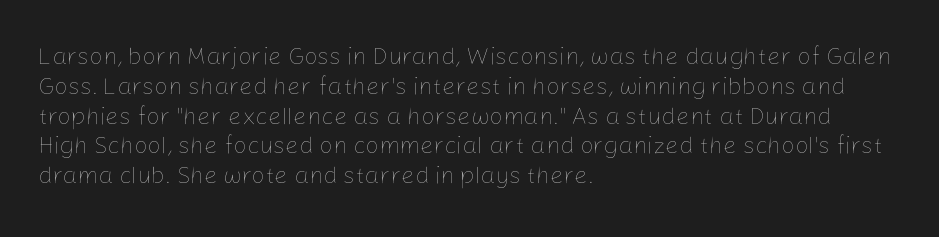
If you drew a line through each stem, it would be perfectly vertical. Tracking value appears to be zero — textbook default spacing. The rag falls on the right side of this text block. The face looks like a standard text weight, possibly lighter. The string is rendered with underlining switched off.
